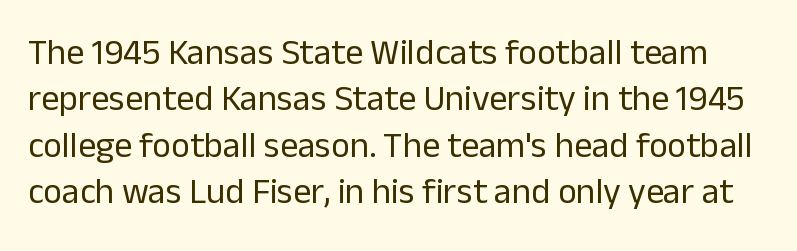
Unbolded letterforms with no extra heft. Note the varied advance widths — an 'i' is clearly narrower than an 'm'. A normal amount of white space separates one row of letters from the next. The face used here is a sans, in the tradition of grotesques and geometrics. Ascenders rise straight up at ninety degrees.
